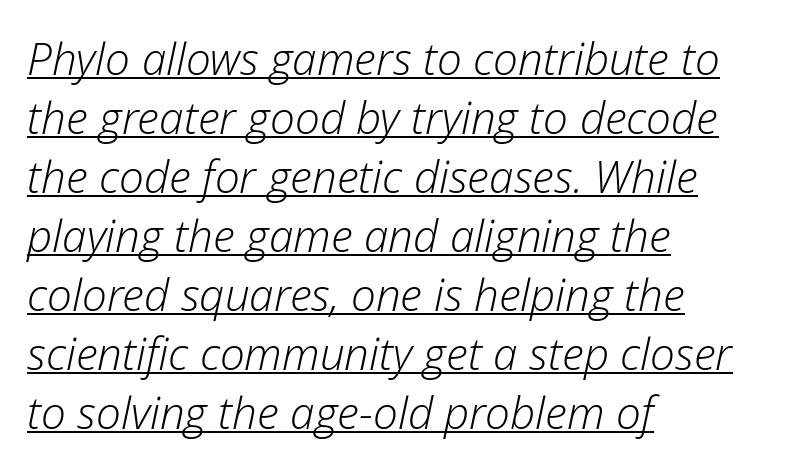
Q: Is the text bold? A: No.
Q: Is the text italic (slanted)? A: Yes, it leans right by about 12 degrees.
Q: Is the text underlined? A: Yes.
Q: How is the paragraph aligned? A: Left-aligned.
Q: Is the spacing between letters normal or unusually wide? A: Normal.
Q: Is the spacing between lines tight, normal or loose? A: Normal.
Q: Width (condensed, normal, or wide)? A: Normal.
Q: Stroke contrast? A: Low.
Q: x-height? A: Medium.
Q: Monospaced? A: No.
